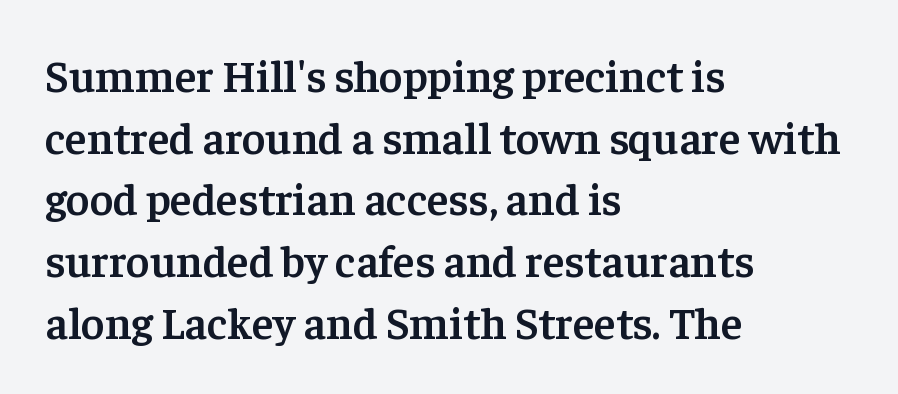
The image shows 45 px semibold serif type, upright; set left-aligned, normal line spacing (1.37x), normal letter spacing, not underlined; low stroke contrast and a medium x-height.
